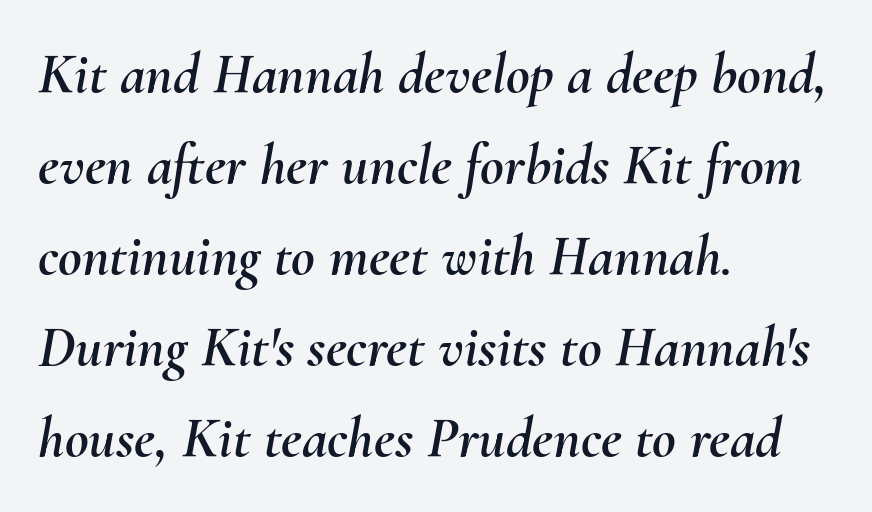
Q: Is the text italic (slanted)? A: Yes, it leans right by about 10 degrees.
Q: Is the text underlined? A: No.
Q: How is the paragraph aligned? A: Left-aligned.
Q: Is the spacing between letters normal or unusually wide? A: Normal.
Q: Is the spacing between lines tight, normal or loose? A: Normal.
Q: Width (condensed, normal, or wide)? A: Normal.
Q: Stroke contrast? A: Medium.
Q: x-height? A: Small.
Q: Monospaced? A: No.
